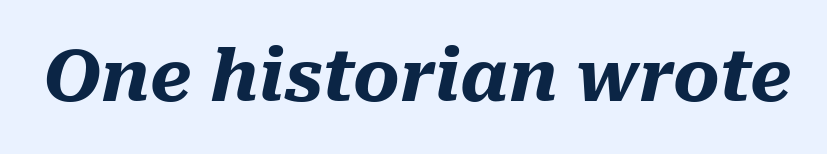
The image shows 71 px heavy type, italic (leaning right); set normal letter spacing, not underlined; medium stroke contrast and a medium x-height.
